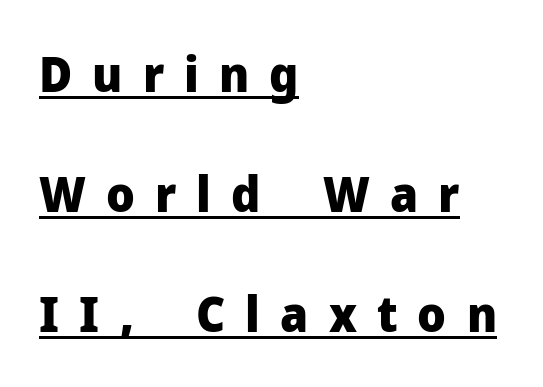
{"serif": "no", "italic": "no", "bold": "yes", "weight": "heavy", "width": "normal", "stroke_contrast": "low", "x_height": "medium", "monospaced": "no", "underline": "yes", "align": "left", "line_spacing": "loose", "line_spacing_ratio": 2.45, "letter_spacing": "wide", "letter_spacing_em": 0.41, "glyph_px": 49}
